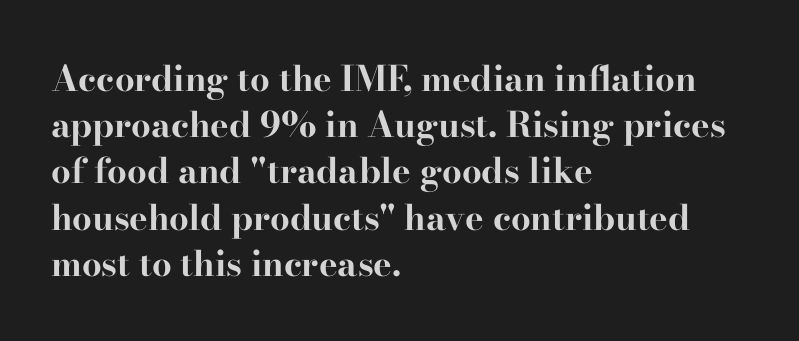
Q: Is the text bold? A: Yes.
Q: Is the text italic (slanted)? A: No, it is upright.
Q: Is the typeface a serif or a sans-serif typeface? A: Serif.
Q: Is the text underlined? A: No.
Q: How is the paragraph aligned? A: Left-aligned.
Q: Is the spacing between letters normal or unusually wide? A: Normal.
Q: Is the spacing between lines tight, normal or loose? A: Normal.
Q: Width (condensed, normal, or wide)? A: Wide.
Q: Stroke contrast? A: High.
Q: x-height? A: Small.
Q: Monospaced? A: No.
